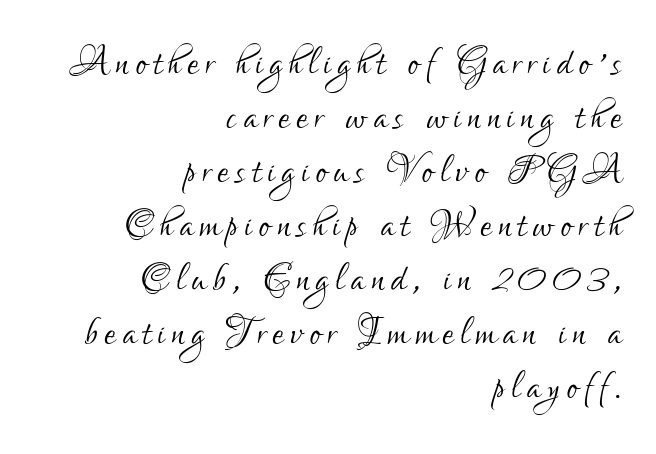
{"serif": "no", "bold": "no", "weight": "light", "width": "condensed", "stroke_contrast": "low", "x_height": "small", "monospaced": "no", "underline": "no", "align": "right", "line_spacing": "tight", "line_spacing_ratio": 1.06, "glyph_px": 51}
